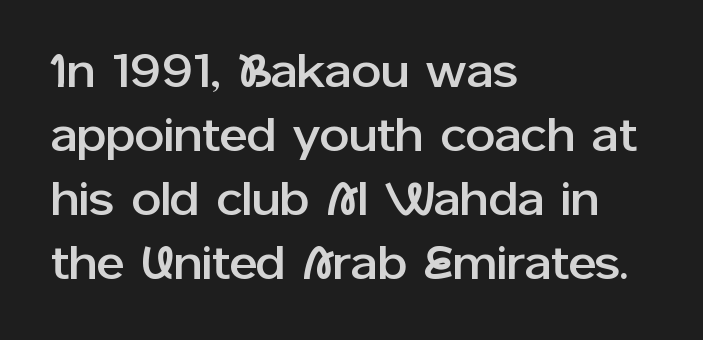
{"serif": "no", "italic": "no", "width": "normal", "stroke_contrast": "low", "x_height": "medium", "monospaced": "no", "underline": "no", "align": "left", "line_spacing": "normal", "line_spacing_ratio": 1.36, "letter_spacing": "normal", "letter_spacing_em": 0.0, "glyph_px": 47}
